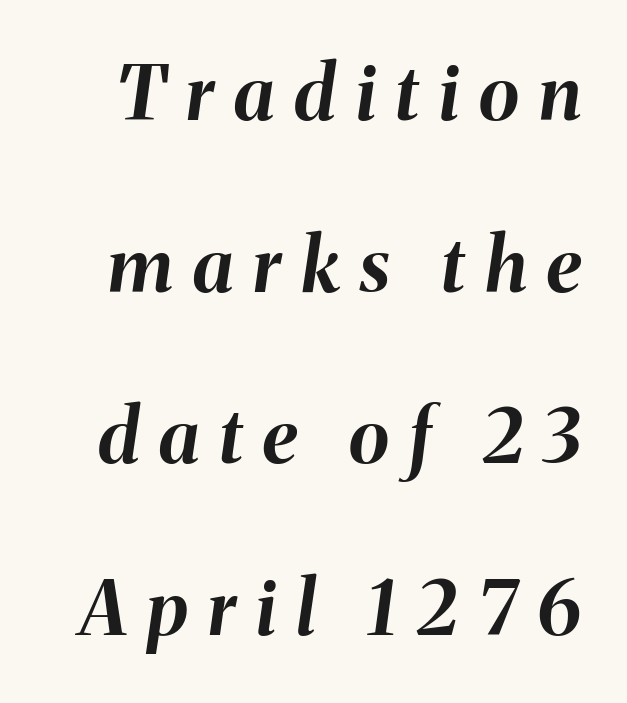
The image shows 75 px bold type, italic (leaning right); set loose line spacing (2.29x), unusually wide letter spacing (+0.27 em), not underlined; medium stroke contrast and a medium x-height.
